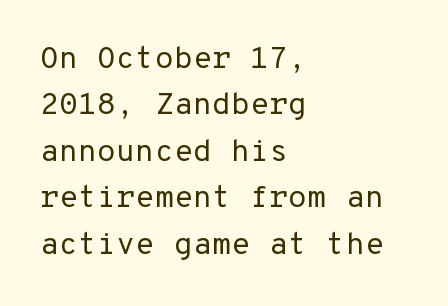
Each stroke keeps to a modest, everyday thickness or less. Regarding leading, the lines here are spaced in the standard way. The letters march in equal steps, a hallmark of fixed-pitch type. Reading down the block, your eye returns to a fixed left position each line.
